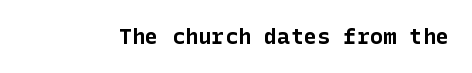
{"italic": "no", "bold": "yes", "underline": "no", "letter_spacing": "normal", "letter_spacing_em": 0.0, "glyph_px": 22}
